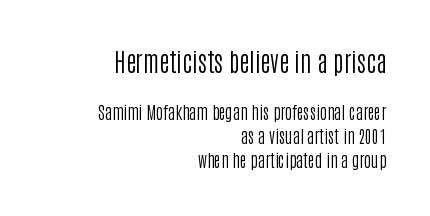
Q: Is the text bold? A: No.
Q: Is the text italic (slanted)? A: No, it is upright.
Q: Is the text underlined? A: No.
Q: How is the paragraph aligned? A: Right-aligned.
Q: Is the spacing between letters normal or unusually wide? A: Normal.
Q: Is the spacing between lines tight, normal or loose? A: Normal.
Q: Which block of text is set in a larger size, the first (top) or the second (bottom)? A: The first (top) one.
